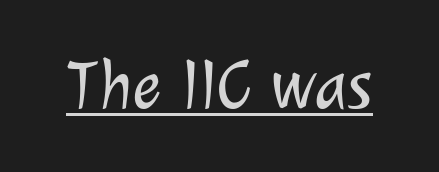
The image shows 69 px light sans-serif type; set normal letter spacing, underlined; low stroke contrast and a medium x-height.
